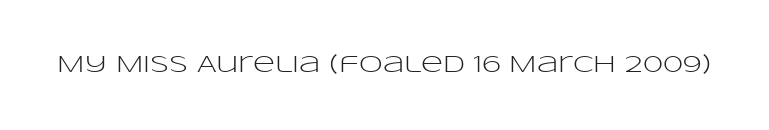
Only glyphs here, with clear space below each row. Notice how the stems are strictly vertical — no italics here. Between one letter and the next there's only the usual sliver of space. Is this a heavy cut? Hardly; it is regular or lighter.
